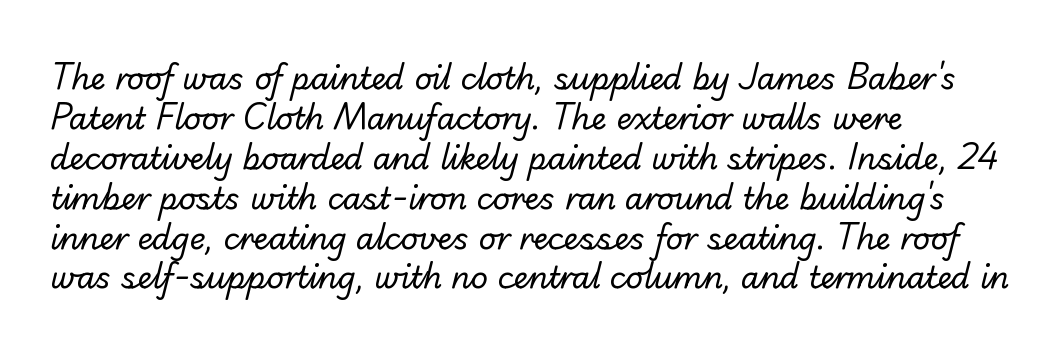
The image shows 30 px regular-weight sans-serif type; set left-aligned, normal line spacing (1.33x), normal letter spacing, not underlined; low stroke contrast and a small x-height.
